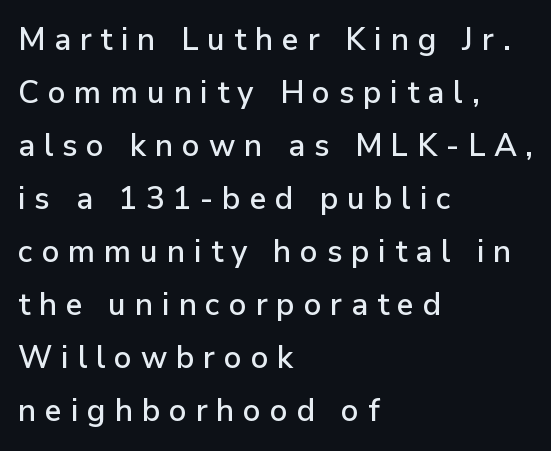
The image shows 31 px sans-serif type, upright; set left-aligned, line spacing 1.71x, unusually wide letter spacing (+0.28 em), not underlined; low stroke contrast and a medium x-height.
